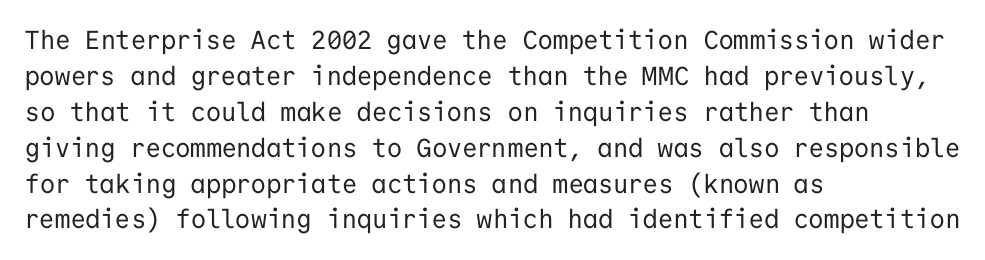
{"italic": "no", "bold": "no", "underline": "no", "align": "left", "line_spacing": "normal", "line_spacing_ratio": 1.38, "letter_spacing": "normal", "letter_spacing_em": 0.0, "glyph_px": 26}
